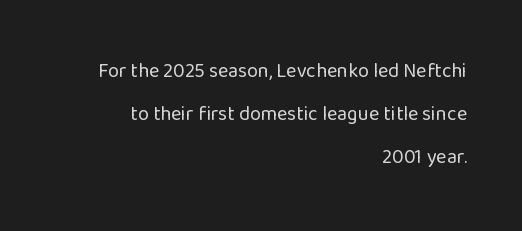
The image shows 20 px text type, upright; set right-aligned, loose line spacing (2.15x), normal letter spacing, not underlined.
